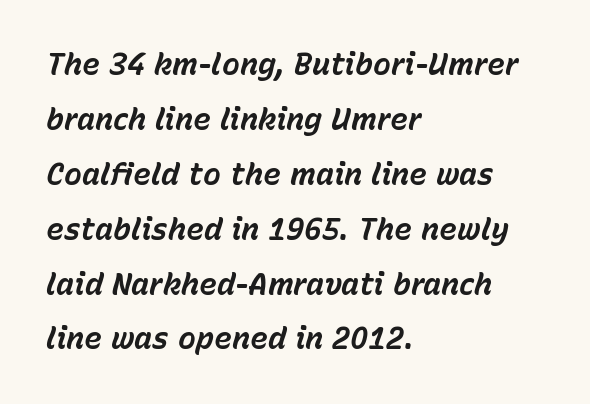
Quick note: italic. Glyph-to-glyph distance matches everyday printed text. Strong, thick strokes mark this as bold type. Do the characters align in a grid? No, the font is proportional.
